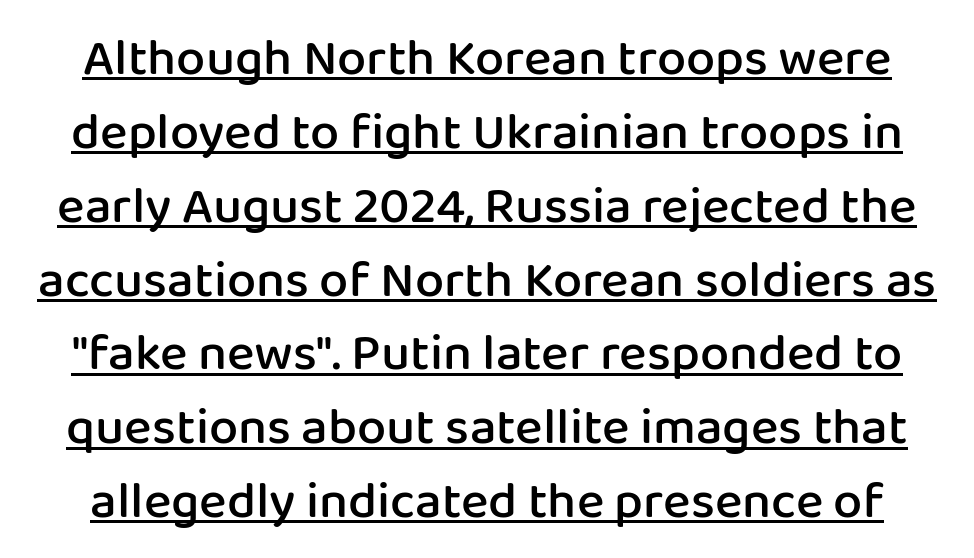
Interline gaps are of average width in this sample. Bold? Not quite — semibold, heavier than regular but stopping short. Notice how the stems are strictly vertical — no italics here. The typeface chosen for these lines omits serifs. Do the characters align in a grid? No, the font is proportional. Here the glyphs are tracked normally, forming tight word shapes.
